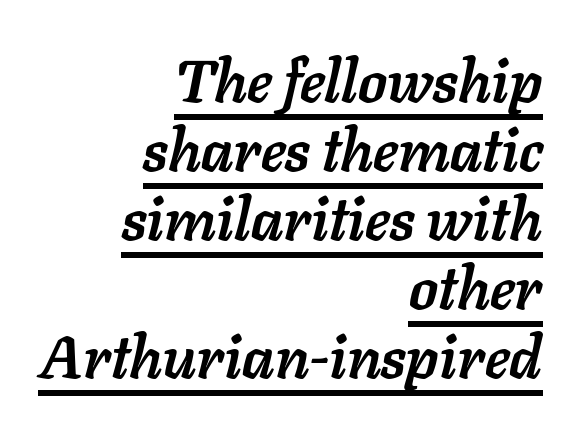
{"italic": "yes", "lean": "right", "slant_degrees": 11, "bold": "yes", "weight": "semibold", "width": "normal", "stroke_contrast": "low", "x_height": "medium", "monospaced": "no", "underline": "yes", "align": "right", "line_spacing_ratio": 1.17, "letter_spacing": "normal", "letter_spacing_em": 0.0, "glyph_px": 59}
